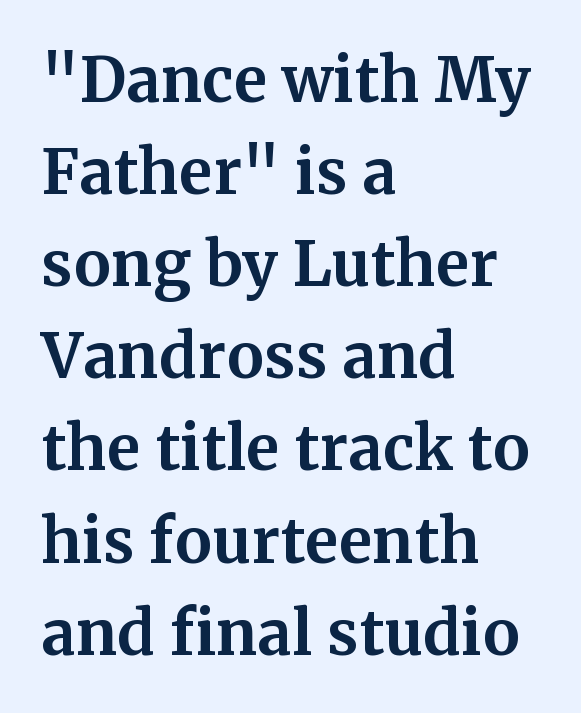
Descender tails drop into unmarked territory. The rendering shows small feet on the letterforms — a serif design. Looks like regular typesetting: each glyph gets only the width it needs. These lines are set flush left with a ragged right edge.
